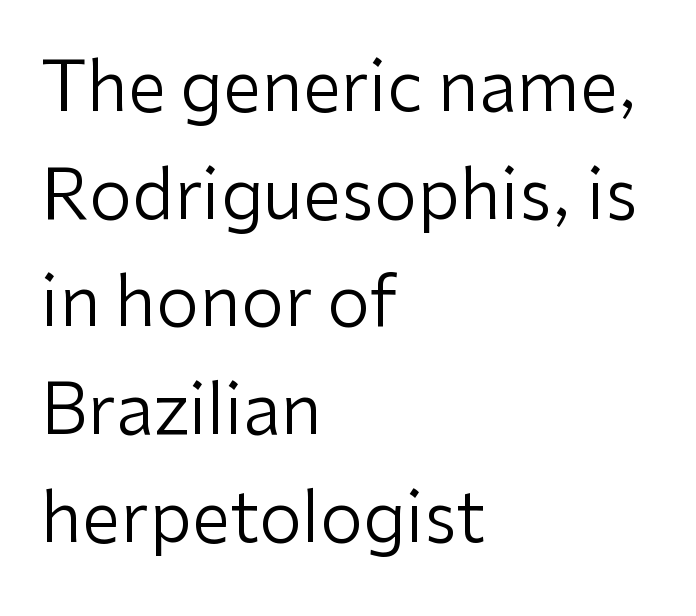
The image shows 69 px regular-weight sans-serif type, upright; set left-aligned, normal line spacing (1.56x), normal letter spacing, not underlined; low stroke contrast and a medium x-height.
